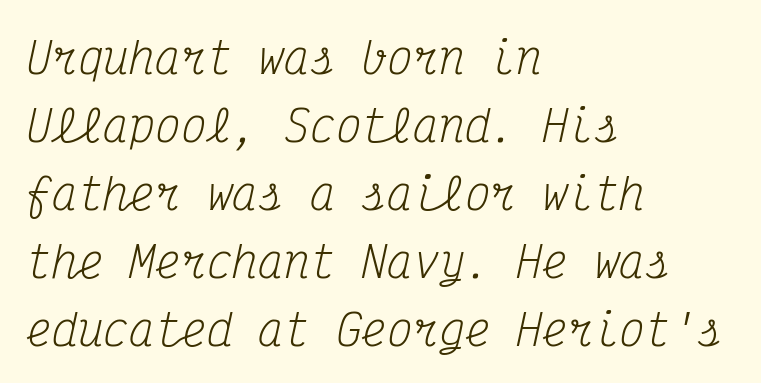
Layout note: lines flush left. Plain, unruled lines of type. The type family on display is of the serif kind. Normally led — the rows are evenly, conventionally spaced.
